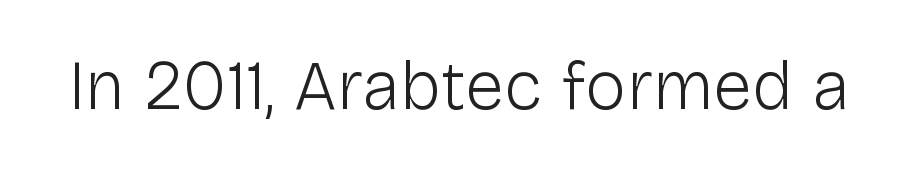
Q: Is the text bold? A: No.
Q: Is the text italic (slanted)? A: No, it is upright.
Q: Is the typeface a serif or a sans-serif typeface? A: Sans-serif.
Q: Is the text underlined? A: No.
Q: Is the spacing between letters normal or unusually wide? A: Normal.
Q: Width (condensed, normal, or wide)? A: Normal.
Q: Stroke contrast? A: Low.
Q: x-height? A: Medium.
Q: Monospaced? A: No.
